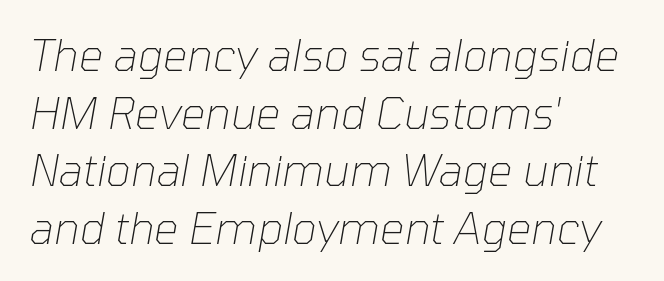
Q: Is the text bold? A: No.
Q: Is the text italic (slanted)? A: Yes, it leans right by about 10 degrees.
Q: Is the text underlined? A: No.
Q: How is the paragraph aligned? A: Left-aligned.
Q: Is the spacing between letters normal or unusually wide? A: Normal.
Q: Is the spacing between lines tight, normal or loose? A: Normal.
Q: Width (condensed, normal, or wide)? A: Normal.
Q: Stroke contrast? A: Low.
Q: x-height? A: Medium.
Q: Monospaced? A: No.
